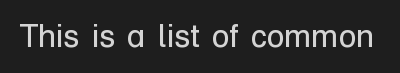
The image shows 32 px regular-weight sans-serif type, upright; set normal letter spacing, not underlined; low stroke contrast and a medium x-height.
